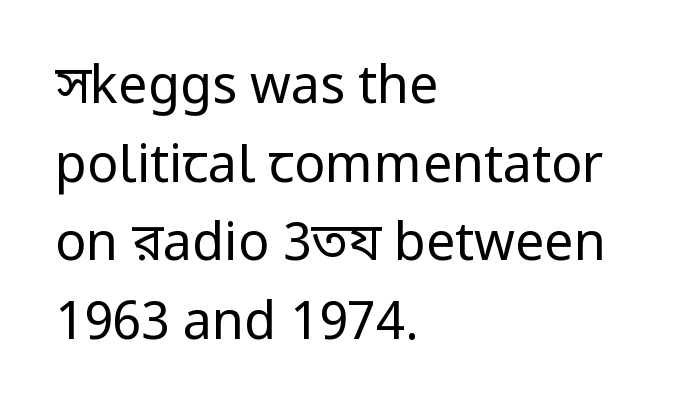
Is the stroke heavy? The answer is a plain regular-or-lighter. A student would call this left alignment; a typographer would say flush left, rag right. A bare baseline throughout the passage. In terms of posture, this sample is upright. Nobody touched the tracking dial on this one.
